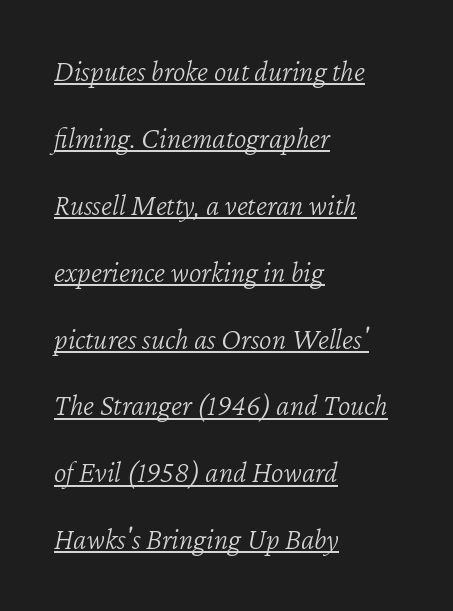
Q: Is the text bold? A: No.
Q: Is the text italic (slanted)? A: Yes, it leans right by about 12 degrees.
Q: Is the text underlined? A: Yes.
Q: How is the paragraph aligned? A: Left-aligned.
Q: Is the spacing between letters normal or unusually wide? A: Normal.
Q: Is the spacing between lines tight, normal or loose? A: Loose.
Q: Width (condensed, normal, or wide)? A: Normal.
Q: Stroke contrast? A: Low.
Q: x-height? A: Medium.
Q: Monospaced? A: No.
